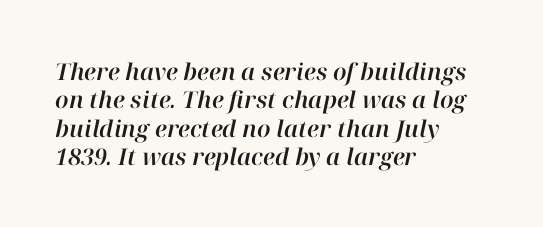
Check the space under the baseline: it is left empty. In terms of letterspacing, this is plain default setting. The axis of the letterforms is tilted away from vertical. Horizontal alignment here is leftward, the default for most running prose.
